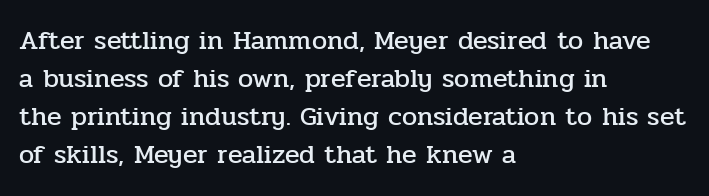
The image shows 27 px text type, upright; set left-aligned, normal line spacing (1.41x), normal letter spacing, not underlined.
